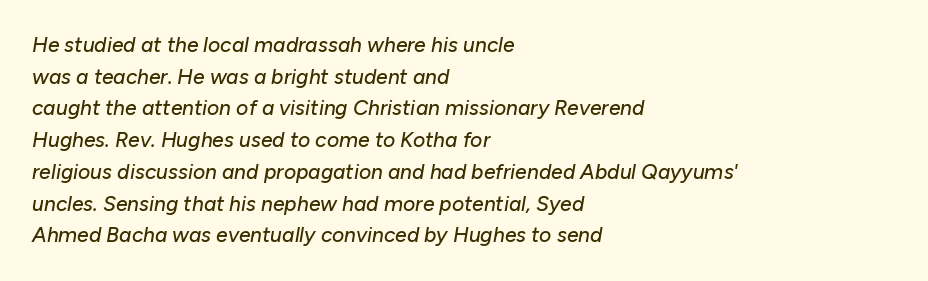
Q: Is the text italic (slanted)? A: Yes, it leans right by about 10 degrees.
Q: Is the text underlined? A: No.
Q: How is the paragraph aligned? A: Left-aligned.
Q: Is the spacing between letters normal or unusually wide? A: Normal.
Q: Is the spacing between lines tight, normal or loose? A: Normal.
